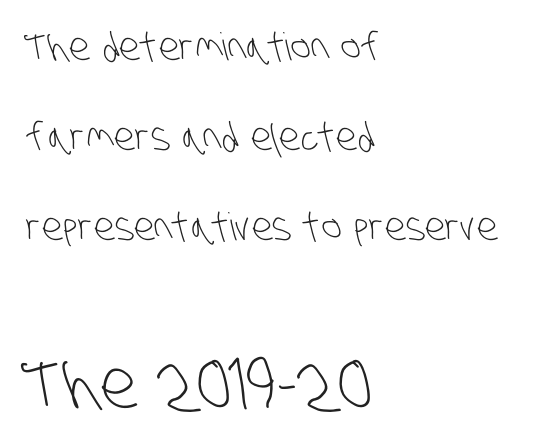
The image shows 67 px light, condensed sans-serif type; set left-aligned, loose line spacing (2.37x), normal letter spacing, not underlined; the second (bottom) block is 1.76x larger; low stroke contrast and a large x-height.
